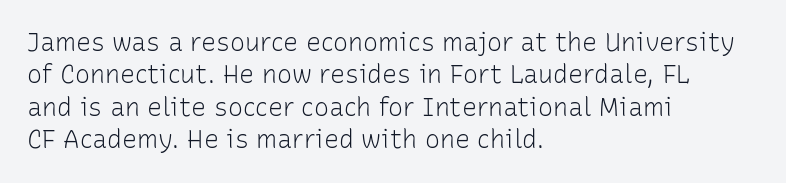
Q: Is the text bold? A: No.
Q: Is the text italic (slanted)? A: No, it is upright.
Q: Is the text underlined? A: No.
Q: How is the paragraph aligned? A: Left-aligned.
Q: Is the spacing between letters normal or unusually wide? A: Normal.
Q: Is the spacing between lines tight, normal or loose? A: Normal.
